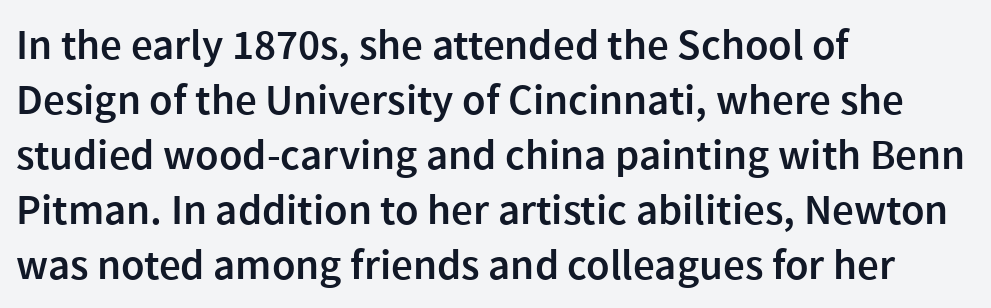
The image shows 43 px semibold sans-serif type, upright; set left-aligned, normal line spacing (1.28x), normal letter spacing, not underlined; a medium x-height.
